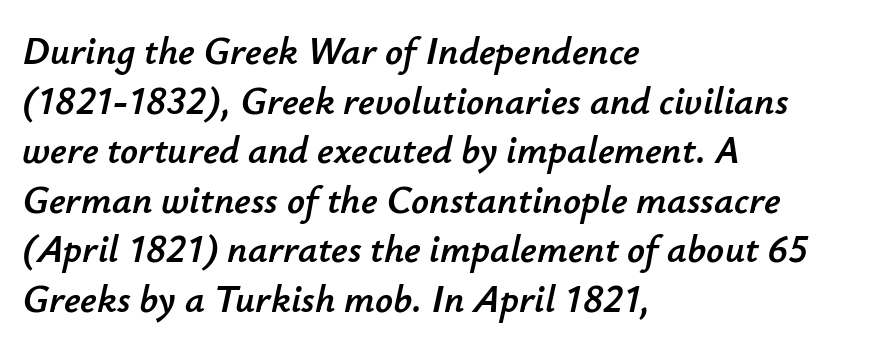
Anything drawn beneath the words? Only blank space. Here the designer chose a conventional face with non-uniform glyph widths. Notice how descenders clear the ascenders below comfortably — that's standard leading. These lines keep a tight, regular rhythm from letter to letter. The letters are slanted; this is an italic face.
